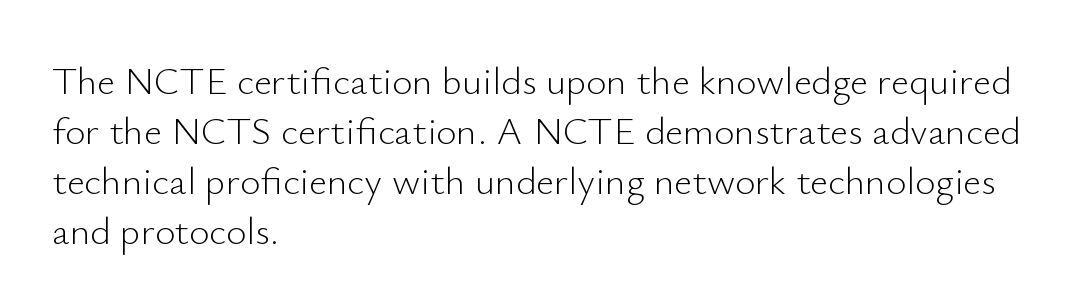
The image shows 39 px light sans-serif type, upright; set left-aligned, normal line spacing (1.28x), normal letter spacing, not underlined; low stroke contrast and a small x-height.
